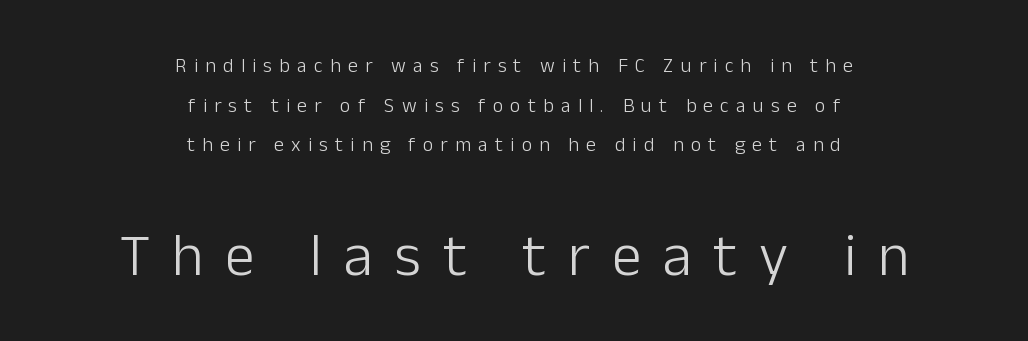
The image shows 60 px light sans-serif type, upright; set centered, loose line spacing (1.98x), unusually wide letter spacing (+0.36 em), not underlined; the second (bottom) block is 3.0x larger; low stroke contrast and a medium x-height.
